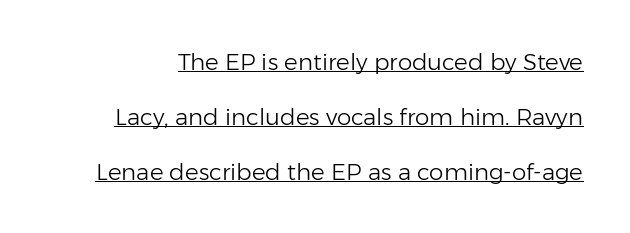
{"italic": "no", "bold": "no", "underline": "yes", "line_spacing": "loose", "line_spacing_ratio": 2.39, "letter_spacing": "normal", "letter_spacing_em": 0.0, "glyph_px": 23}
